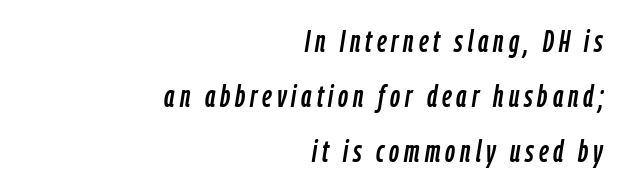
{"italic": "yes", "lean": "right", "slant_degrees": 9, "width": "condensed", "stroke_contrast": "low", "x_height": "medium", "monospaced": "no", "underline": "no", "align": "right", "line_spacing_ratio": 1.77, "glyph_px": 31}
